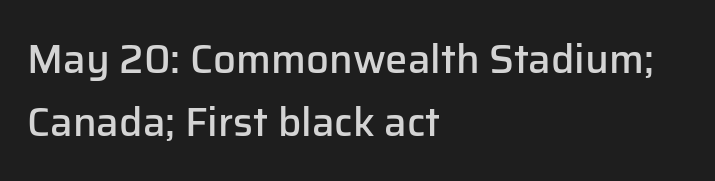
{"serif": "no", "italic": "no", "bold": "semi", "weight": "semibold", "width": "normal", "stroke_contrast": "low", "x_height": "medium", "monospaced": "no", "underline": "no", "align": "left", "line_spacing": "normal", "line_spacing_ratio": 1.57, "letter_spacing": "normal", "letter_spacing_em": 0.0, "glyph_px": 40}
